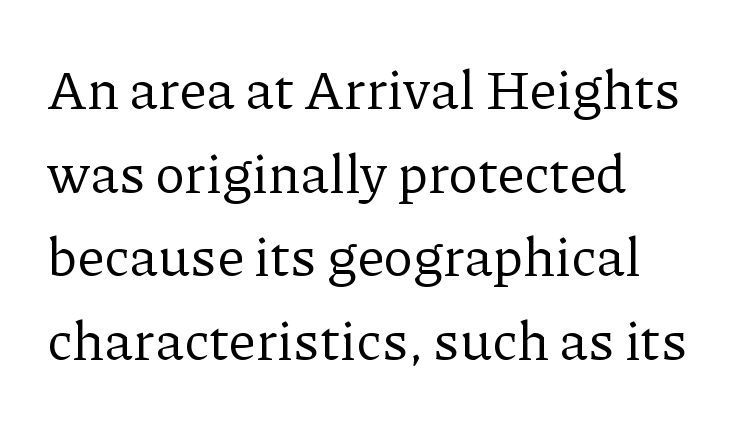
Words appear dense and cohesive because spacing is normal. The zone under the glyphs is completely vacant. Is there any slant? The stems are plumb. Do the characters align in a grid? No, the font is proportional. This sample uses a serif face.
